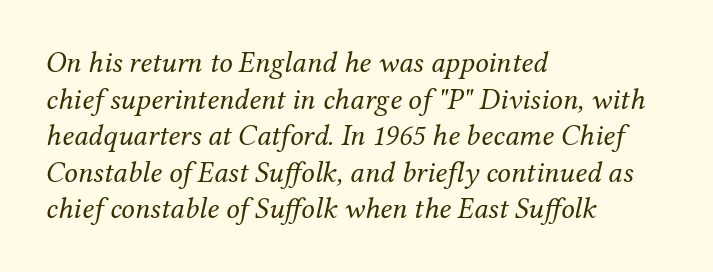
Q: Is the text bold? A: No.
Q: Is the text italic (slanted)? A: Yes, it leans right by about 12 degrees.
Q: Is the typeface a serif or a sans-serif typeface? A: Serif.
Q: Is the text underlined? A: No.
Q: How is the paragraph aligned? A: Left-aligned.
Q: Is the spacing between letters normal or unusually wide? A: Normal.
Q: Width (condensed, normal, or wide)? A: Normal.
Q: Stroke contrast? A: Medium.
Q: x-height? A: Medium.
Q: Monospaced? A: No.
